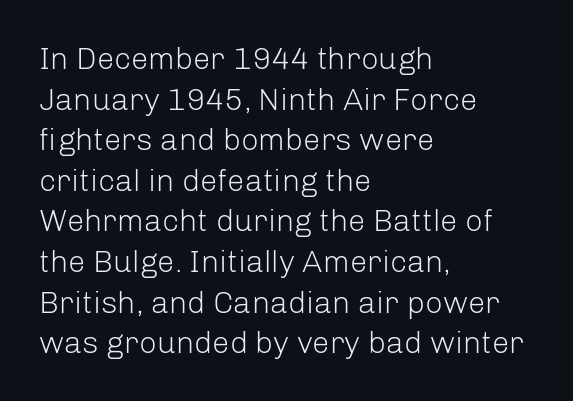
Q: Is the text bold? A: No.
Q: Is the text italic (slanted)? A: No, it is upright.
Q: Is the typeface a serif or a sans-serif typeface? A: Sans-serif.
Q: Is the text underlined? A: No.
Q: How is the paragraph aligned? A: Left-aligned.
Q: Is the spacing between letters normal or unusually wide? A: Normal.
Q: Is the spacing between lines tight, normal or loose? A: Normal.
Q: Width (condensed, normal, or wide)? A: Normal.
Q: Stroke contrast? A: Low.
Q: x-height? A: Medium.
Q: Monospaced? A: No.
